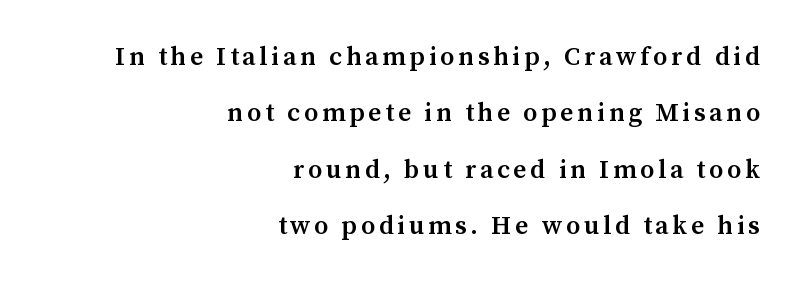
{"italic": "no", "bold": "semi", "underline": "no", "align": "right", "line_spacing": "loose", "line_spacing_ratio": 2.17, "glyph_px": 26}
